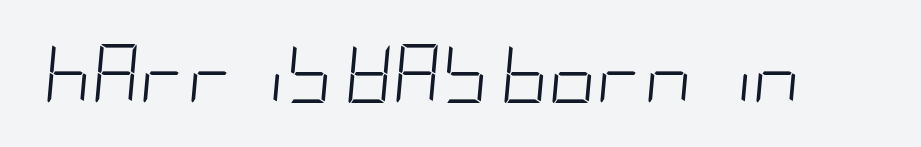
Underlining? Definitely not there. The font is comparable to plain body text, perhaps lighter. Would a proofreader flag this as italicized? Yes. The letterforms sit shoulder to shoulder at normal distance.
